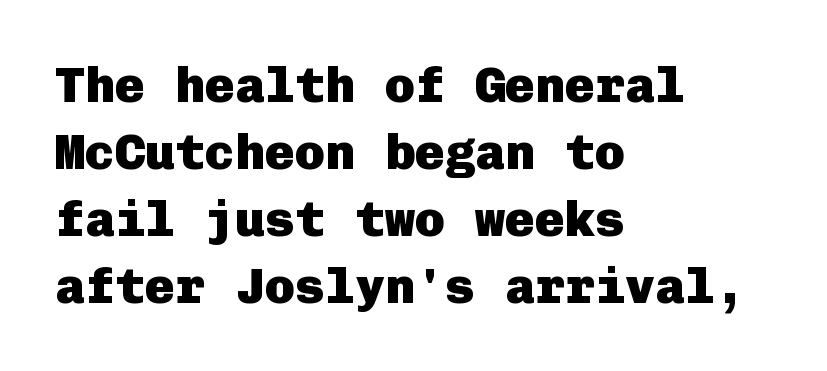
The image shows 50 px heavy sans-serif type, upright; set left-aligned, normal line spacing (1.34x), normal letter spacing, not underlined; low stroke contrast and a medium x-height.
